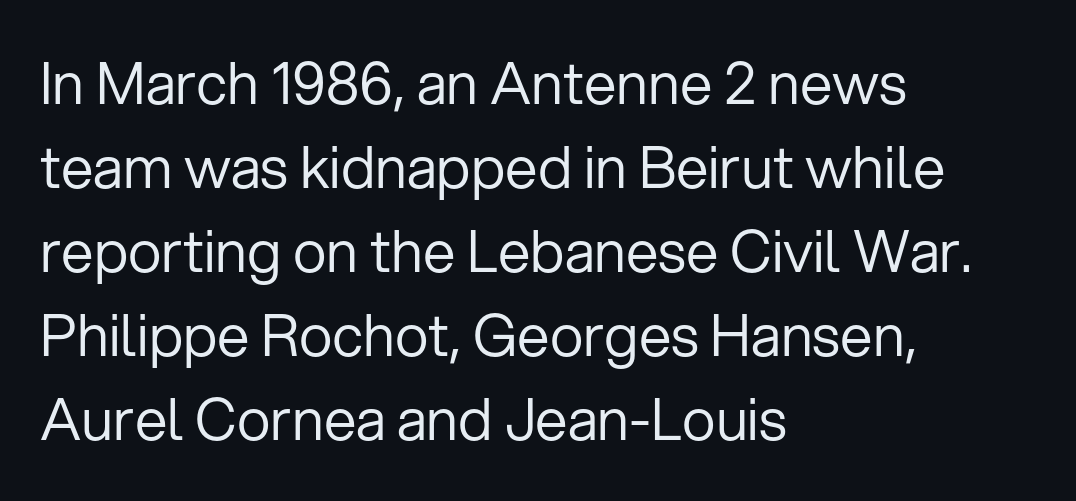
{"serif": "no", "italic": "no", "bold": "no", "weight": "regular", "width": "normal", "stroke_contrast": "low", "x_height": "medium", "monospaced": "no", "underline": "no", "align": "left", "line_spacing": "normal", "line_spacing_ratio": 1.45, "letter_spacing": "normal", "letter_spacing_em": 0.0, "glyph_px": 58}
